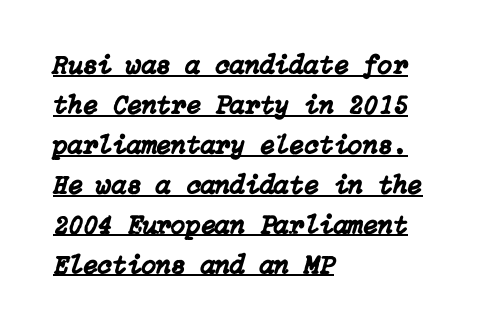
{"italic": "yes", "lean": "right", "slant_degrees": 15, "underline": "yes", "align": "left", "line_spacing": "normal", "line_spacing_ratio": 1.48, "letter_spacing": "normal", "letter_spacing_em": 0.0, "glyph_px": 27}
